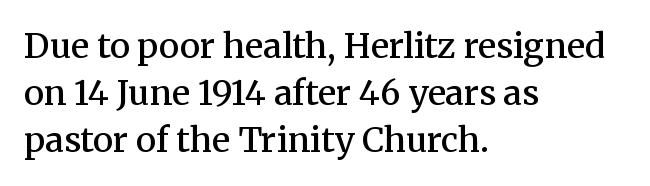
Spacing verdict: proportional, widths tailored to each character. The letters are semibold — heavier than regular but short of a full bold. If you drew a ruler down the left edge, every line would touch it. A clean baseline with only descenders dipping below it.
